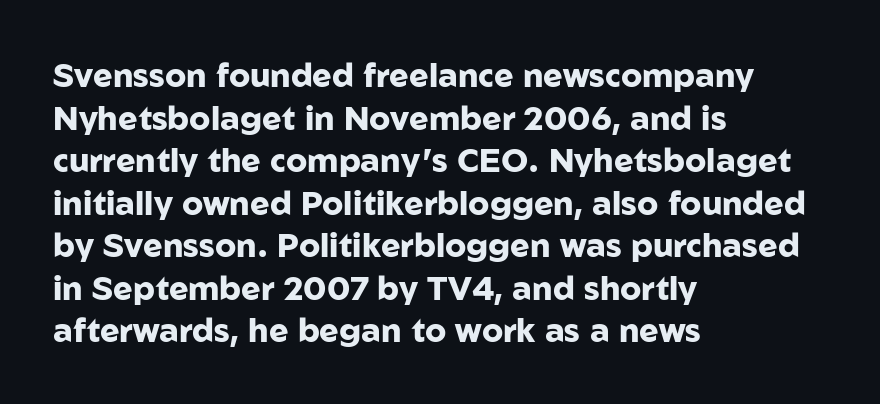
The image shows 33 px heavy sans-serif type, upright; set left-aligned, normal line spacing (1.29x), normal letter spacing, not underlined; low stroke contrast and a medium x-height.
